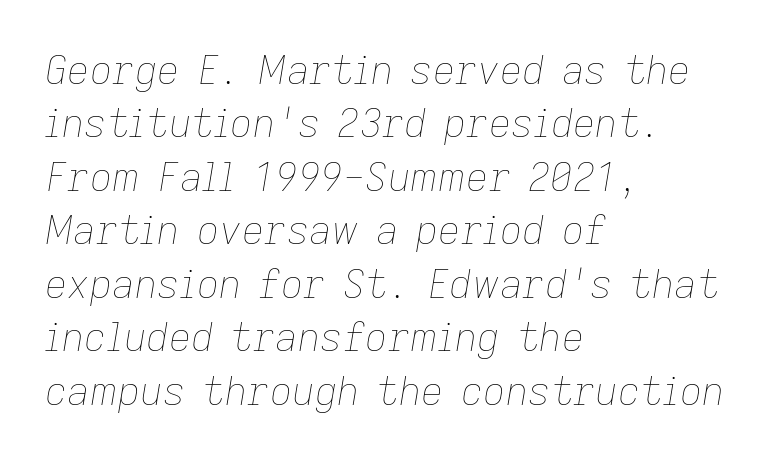
The image shows 39 px thin type, italic (leaning right); set left-aligned, normal line spacing (1.37x), normal letter spacing, not underlined; low stroke contrast and a medium x-height.
